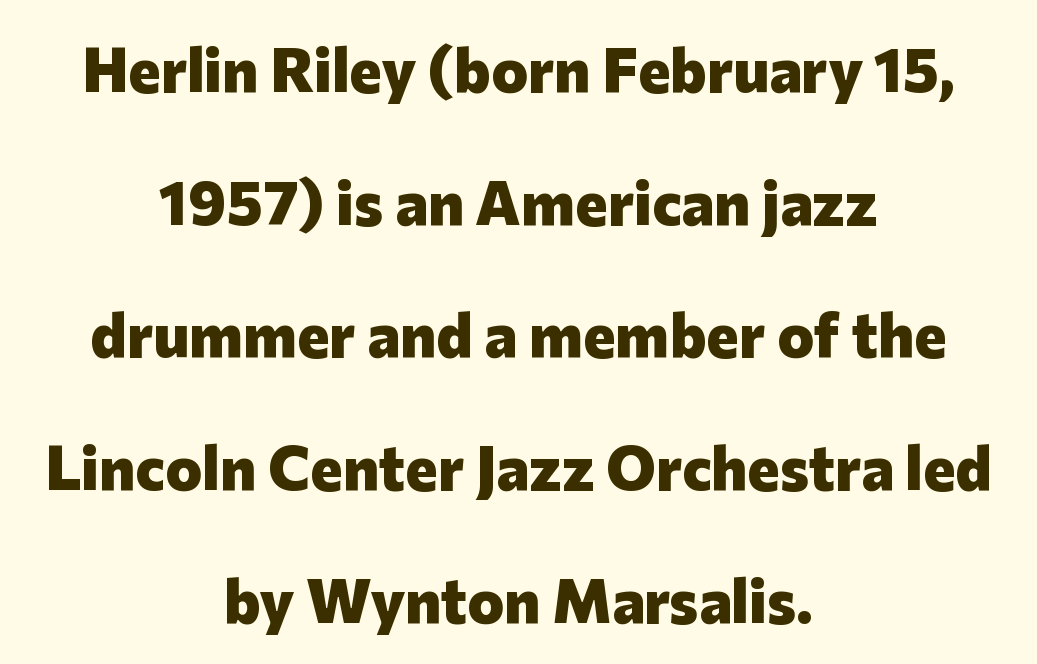
{"serif": "no", "italic": "no", "bold": "yes", "weight": "heavy", "width": "normal", "stroke_contrast": "low", "x_height": "medium", "monospaced": "no", "underline": "no", "align": "center", "line_spacing": "loose", "line_spacing_ratio": 2.14, "letter_spacing": "normal", "letter_spacing_em": 0.0, "glyph_px": 62}
